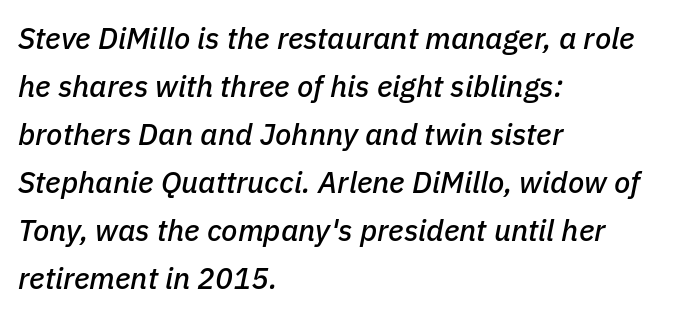
The strip under each line holds only bare page. You could call the tracking neutral — neither tight nor loose. The passage shown leans; its letterforms are oblique. Summary of vertical rhythm: regular, with standard interline spacing.
